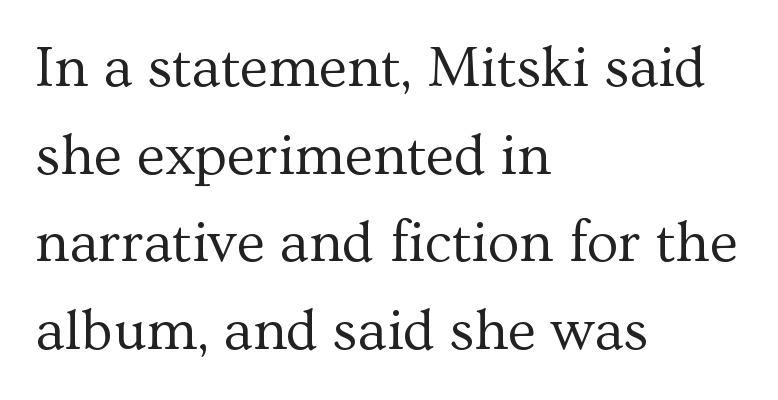
Q: Is the text bold? A: No.
Q: Is the text italic (slanted)? A: No, it is upright.
Q: Is the typeface a serif or a sans-serif typeface? A: Serif.
Q: Is the text underlined? A: No.
Q: How is the paragraph aligned? A: Left-aligned.
Q: Is the spacing between letters normal or unusually wide? A: Normal.
Q: Is the spacing between lines tight, normal or loose? A: Normal.
Q: Width (condensed, normal, or wide)? A: Normal.
Q: Stroke contrast? A: Medium.
Q: x-height? A: Medium.
Q: Monospaced? A: No.
